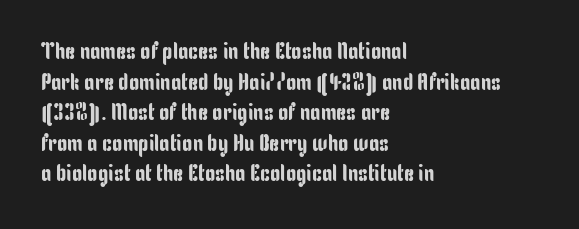
{"italic": "no", "underline": "no", "align": "left", "line_spacing": "normal", "line_spacing_ratio": 1.33, "letter_spacing": "normal", "letter_spacing_em": 0.0, "glyph_px": 23}
